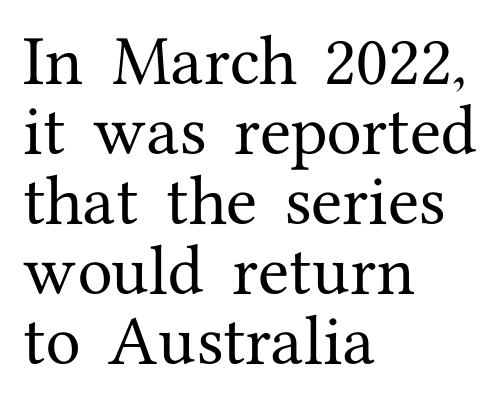
{"serif": "yes", "italic": "no", "width": "normal", "stroke_contrast": "medium", "x_height": "medium", "monospaced": "no", "underline": "no", "align": "left", "line_spacing_ratio": 1.23, "letter_spacing": "normal", "letter_spacing_em": 0.0, "glyph_px": 57}
